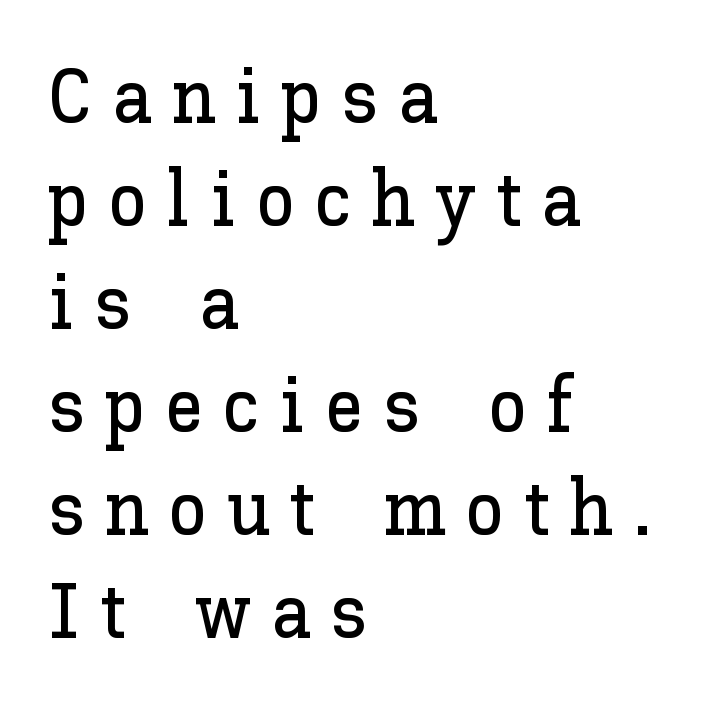
The axis of the letterforms is exactly vertical. The baseline area is clear. Every row of glyphs begins at an identical x-position on the left. Rows of type keep a routine distance in the vertical direction.
